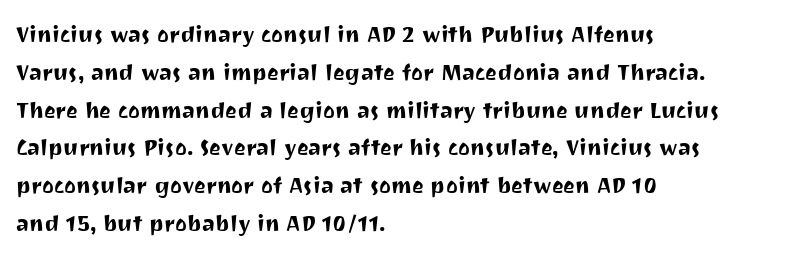
The image shows 28 px sans-serif type, upright; set left-aligned, normal line spacing (1.35x), normal letter spacing, not underlined; medium stroke contrast and a medium x-height.
